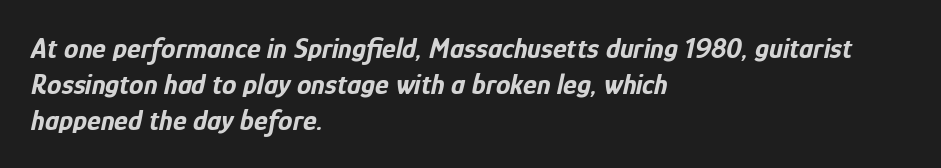
The image shows 29 px bold, condensed type, italic (leaning right); set left-aligned, line spacing 1.24x, normal letter spacing, not underlined; low stroke contrast and a medium x-height.
